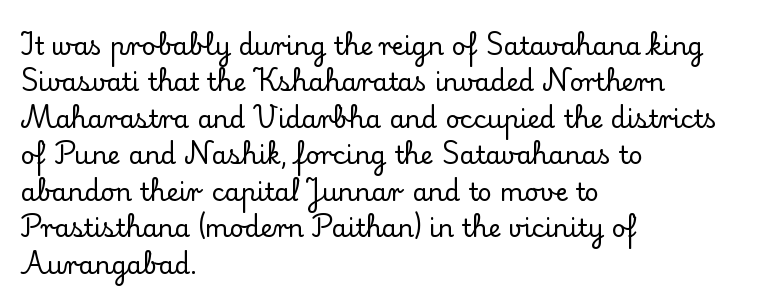
Plain, unruled lines of type. The type is set solid horizontally, with unmodified tracking. Tall strokes in this sample are plumb rather than angled. Regarding leading, the lines here are spaced in the standard way.
